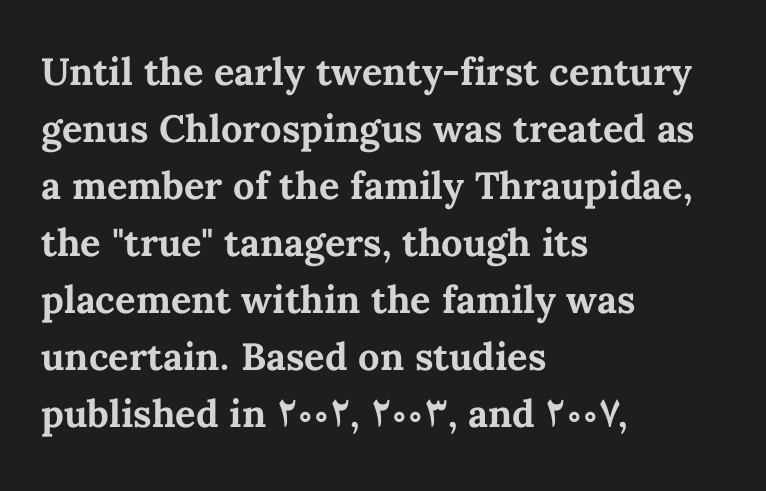
The image shows 38 px bold type, upright; set left-aligned, normal line spacing (1.5x), normal letter spacing, not underlined; medium stroke contrast and a medium x-height.
